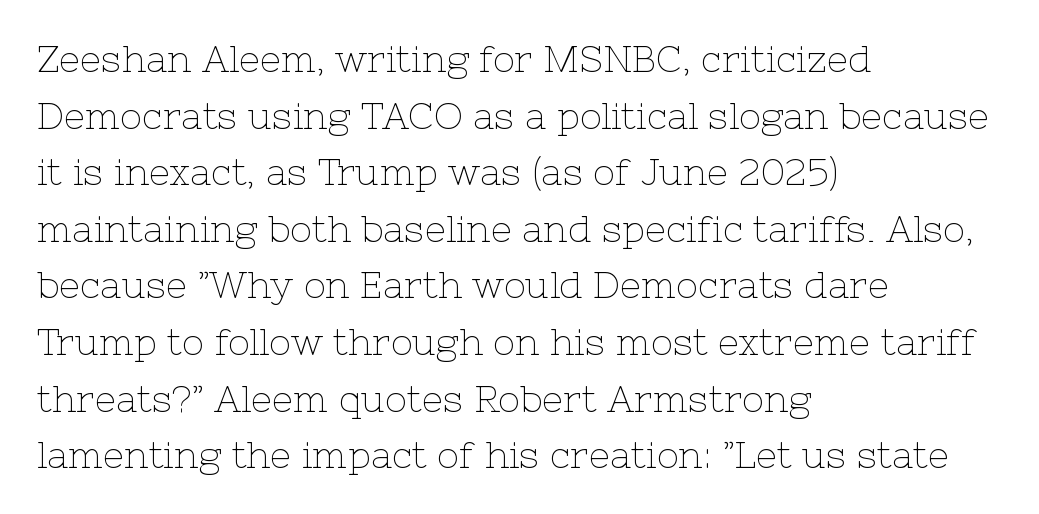
The image shows 37 px thin serif type, upright; set left-aligned, normal line spacing (1.53x), normal letter spacing, not underlined; low stroke contrast and a medium x-height.
